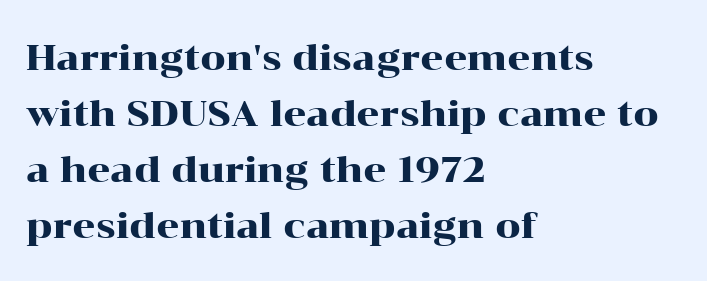
This sample keeps an unexceptional amount of space between lines. The type is set solid horizontally, with unmodified tracking. Character widths vary here, with narrow letters taking less room than wide ones. The lettering holds an erect, upright posture throughout. This rendering employs a face with finishing strokes, i.e., a serif.
